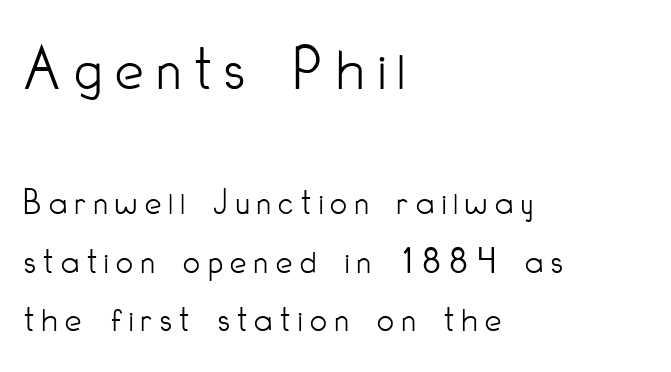
The image shows 64 px light, condensed sans-serif type, upright; set left-aligned, normal line spacing (1.58x), unusually wide letter spacing (+0.21 em), not underlined; the first (top) block is 1.73x larger; low stroke contrast and a small x-height.
